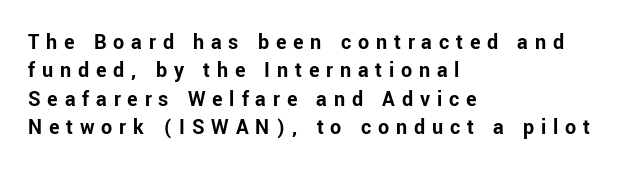
Q: Is the text bold? A: Yes.
Q: Is the text italic (slanted)? A: No, it is upright.
Q: Is the text underlined? A: No.
Q: How is the paragraph aligned? A: Left-aligned.
Q: Is the spacing between letters normal or unusually wide? A: Unusually wide.
Q: Is the spacing between lines tight, normal or loose? A: Normal.
